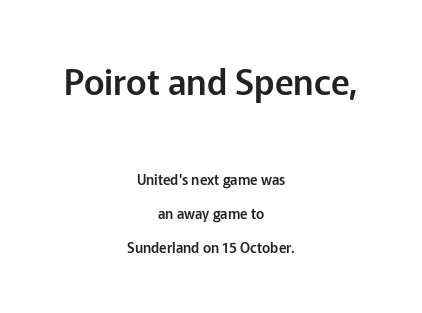
Q: Is the text italic (slanted)? A: No, it is upright.
Q: Is the typeface a serif or a sans-serif typeface? A: Sans-serif.
Q: Is the text underlined? A: No.
Q: How is the paragraph aligned? A: Centered.
Q: Is the spacing between letters normal or unusually wide? A: Normal.
Q: Is the spacing between lines tight, normal or loose? A: Loose.
Q: Which block of text is set in a larger size, the first (top) or the second (bottom)? A: The first (top) one.
Q: Width (condensed, normal, or wide)? A: Normal.
Q: Stroke contrast? A: Low.
Q: x-height? A: Medium.
Q: Monospaced? A: No.
